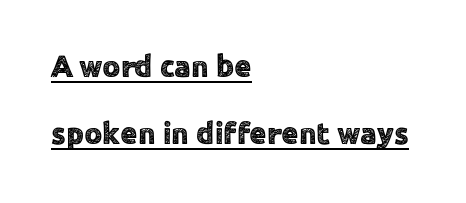
Notice the wide empty band between every row — that's loose leading. These lines stack with their left ends in a neat column. You could call the tracking neutral — neither tight nor loose. Looks like regular typesetting: each glyph gets only the width it needs. Italic: no, the glyphs are upright roman. A typesetter would label this face a sans.
